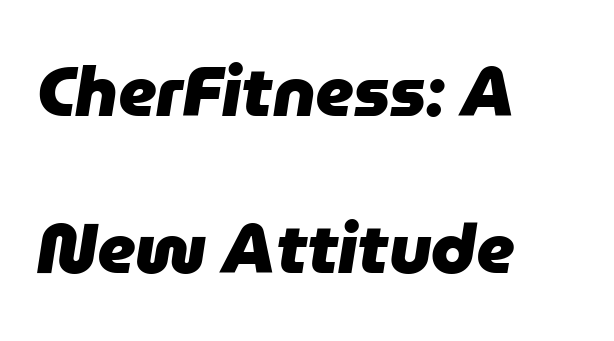
Q: Is the text bold? A: Yes.
Q: Is the text italic (slanted)? A: Yes, it leans right by about 9 degrees.
Q: Is the text underlined? A: No.
Q: How is the paragraph aligned? A: Left-aligned.
Q: Is the spacing between letters normal or unusually wide? A: Normal.
Q: Is the spacing between lines tight, normal or loose? A: Loose.
Q: Width (condensed, normal, or wide)? A: Normal.
Q: Stroke contrast? A: Low.
Q: x-height? A: Medium.
Q: Monospaced? A: No.
